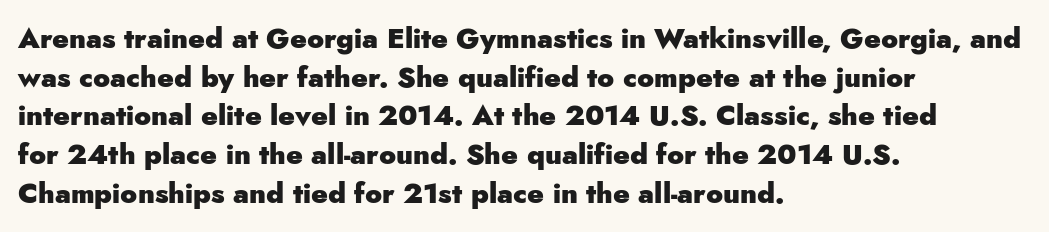
The image shows 28 px heavy sans-serif type, upright; set left-aligned, normal line spacing (1.38x), normal letter spacing, not underlined; low stroke contrast and a small x-height.
